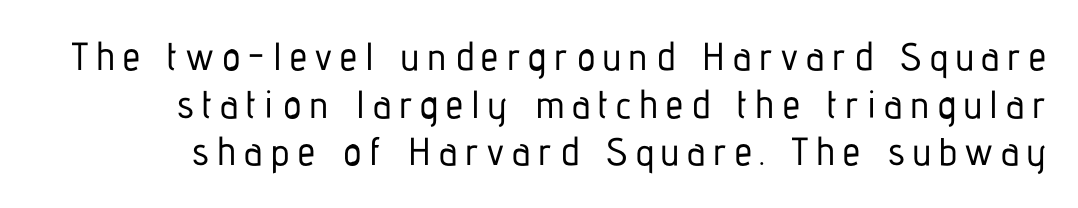
{"serif": "no", "italic": "no", "width": "condensed", "stroke_contrast": "low", "x_height": "medium", "monospaced": "no", "underline": "no", "line_spacing_ratio": 1.22, "letter_spacing": "wide", "letter_spacing_em": 0.21, "glyph_px": 39}
